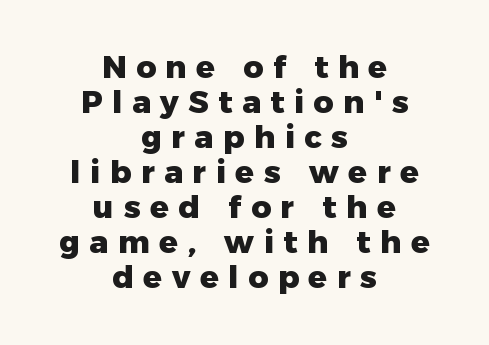
The space directly below the letters is spotless. Proportional: the letters do not fall into vertical columns. Quick note: interline space is minimal. Here the glyphs are tracked loosely, breaking word shapes into spaced letters. The glyphs in this specimen are sans serif.
